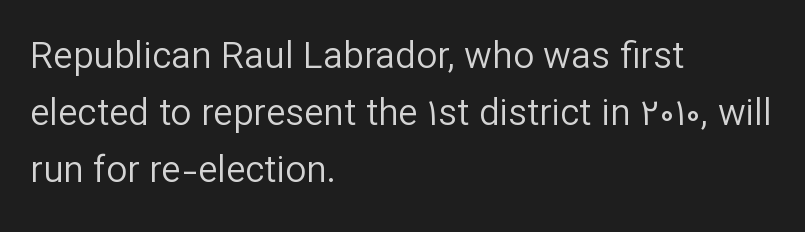
The image shows 37 px regular-weight sans-serif type, upright; set left-aligned, normal line spacing (1.54x), normal letter spacing, not underlined; low stroke contrast and a medium x-height.
